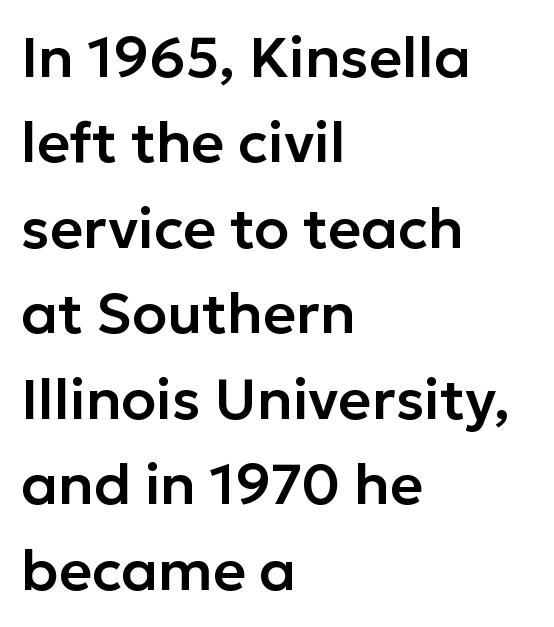
Q: Is the text italic (slanted)? A: No, it is upright.
Q: Is the typeface a serif or a sans-serif typeface? A: Sans-serif.
Q: Is the text underlined? A: No.
Q: How is the paragraph aligned? A: Left-aligned.
Q: Is the spacing between letters normal or unusually wide? A: Normal.
Q: Is the spacing between lines tight, normal or loose? A: Normal.
Q: Width (condensed, normal, or wide)? A: Normal.
Q: Stroke contrast? A: Low.
Q: x-height? A: Medium.
Q: Monospaced? A: No.
